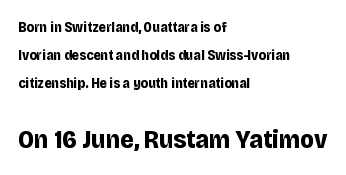
The image shows 26 px bold type, upright; set left-aligned, loose line spacing (2.01x), normal letter spacing, not underlined; the second (bottom) block is 1.86x larger.
